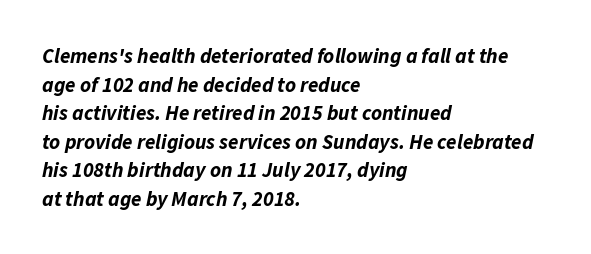
The letters are slanted; this is an italic face. There is no visible air inserted between adjacent glyphs. The passage shown is not underscored anywhere. The block of text has a typical density, with ordinary space between rows. A dark, heavy texture on the line: the type is bold. Typeset ragged right — the left edge is the straight one.
